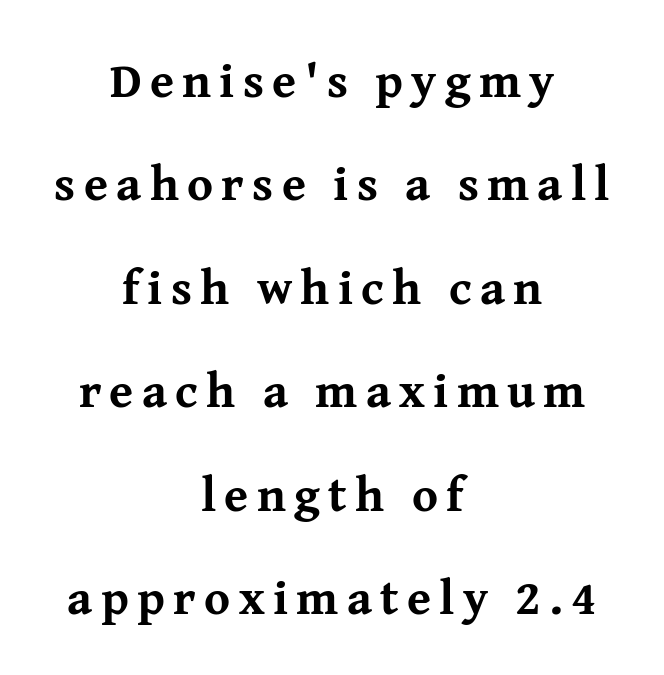
The image shows 49 px bold serif type, upright; set centered, loose line spacing (2.11x), not underlined; medium stroke contrast and a medium x-height.
